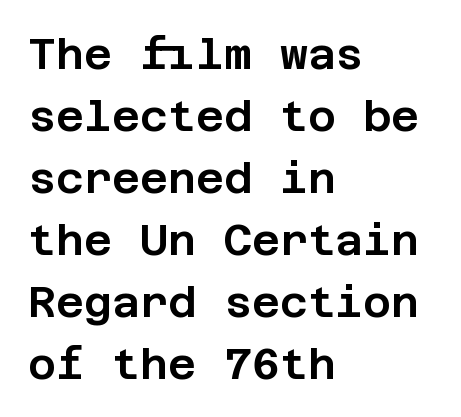
Q: Is the text italic (slanted)? A: No, it is upright.
Q: Is the typeface a serif or a sans-serif typeface? A: Sans-serif.
Q: Is the text underlined? A: No.
Q: How is the paragraph aligned? A: Left-aligned.
Q: Is the spacing between letters normal or unusually wide? A: Normal.
Q: Is the spacing between lines tight, normal or loose? A: Normal.
Q: Width (condensed, normal, or wide)? A: Normal.
Q: Stroke contrast? A: Low.
Q: x-height? A: Large.
